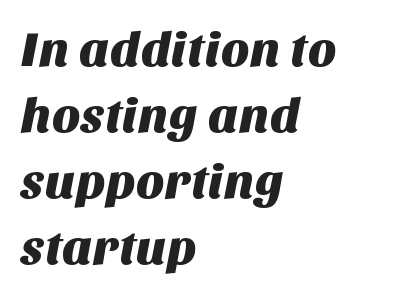
{"serif": "no", "width": "normal", "stroke_contrast": "medium", "x_height": "large", "monospaced": "no", "underline": "no", "align": "left", "line_spacing": "normal", "line_spacing_ratio": 1.35, "letter_spacing": "normal", "letter_spacing_em": 0.0, "glyph_px": 49}
